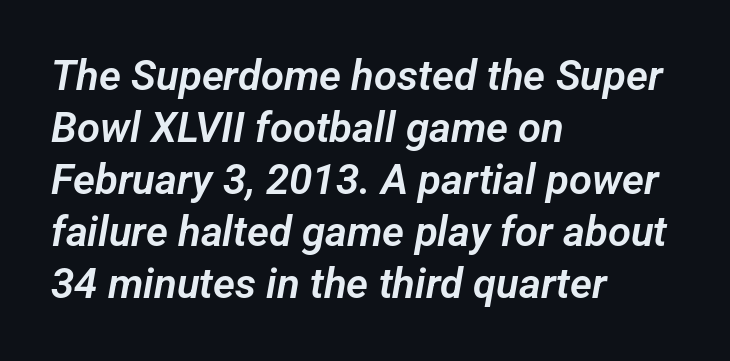
Left-aligned paragraph, ragged on the right. The designer went with a sans here, leaving each stem footless. No extra tracking has been applied to these lines. Here the designer chose a conventional face with non-uniform glyph widths.
